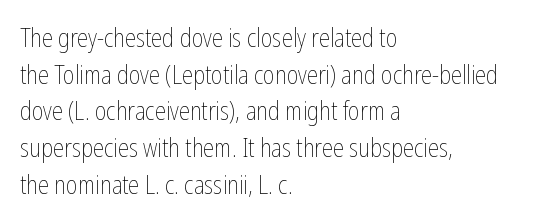
Weight: in the light-to-regular range. In CSS terms this would be text-align: left. The letters stand straight up with perfectly vertical stems. Each new line begins a customary step beneath the previous one. Characters follow at the spacing the type designer built in.
